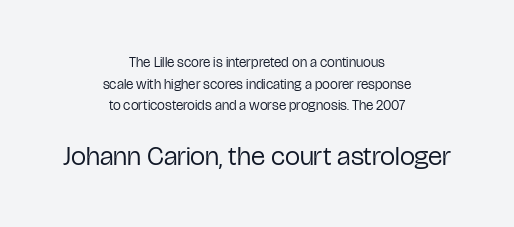
Each new line begins a customary step beneath the previous one. The font's upright variant was chosen for this text. Top chunk: small. Bottom chunk: large. Alignment: centered.
